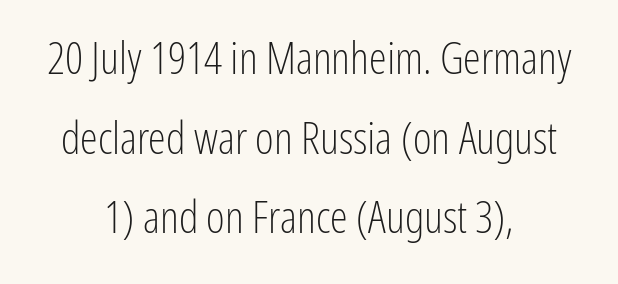
{"serif": "no", "italic": "no", "bold": "no", "weight": "light", "width": "condensed", "stroke_contrast": "low", "x_height": "medium", "monospaced": "no", "underline": "no", "align": "center", "line_spacing_ratio": 1.77, "letter_spacing": "normal", "letter_spacing_em": 0.0, "glyph_px": 45}
